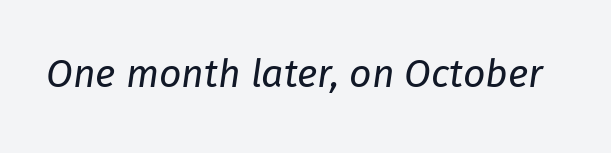
Think of a printed novel: that variable character pitch is what you see here. The baseline area is clear. The whole block is typeset with a tilt. The strokes carry an ordinary text weight at most. Nobody touched the tracking dial on this one.
